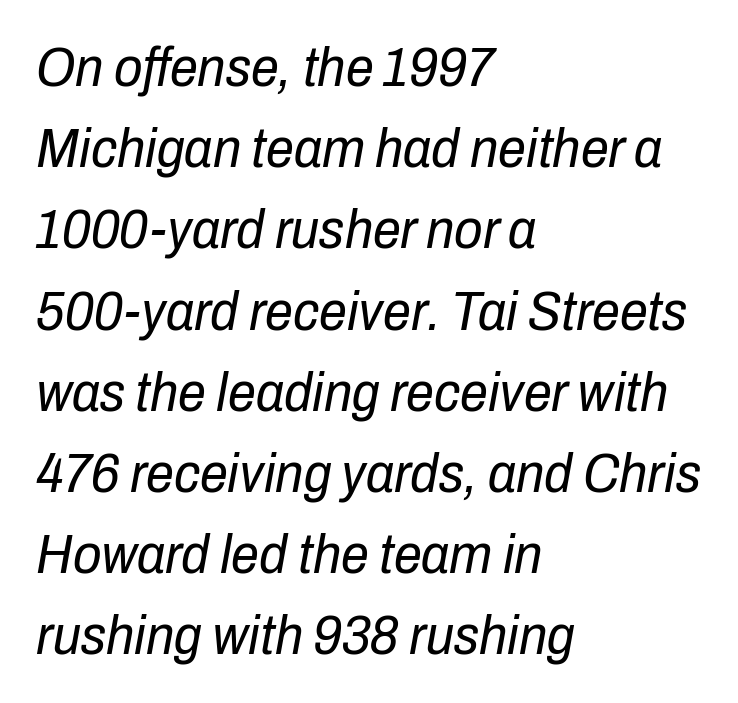
Q: Is the text bold? A: No.
Q: Is the text italic (slanted)? A: Yes, it leans right by about 10 degrees.
Q: Is the text underlined? A: No.
Q: How is the paragraph aligned? A: Left-aligned.
Q: Is the spacing between letters normal or unusually wide? A: Normal.
Q: Is the spacing between lines tight, normal or loose? A: Normal.
Q: Width (condensed, normal, or wide)? A: Condensed.
Q: Stroke contrast? A: Low.
Q: x-height? A: Medium.
Q: Monospaced? A: No.
